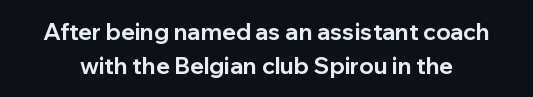
{"italic": "no", "bold": "yes", "underline": "no", "line_spacing": "normal", "line_spacing_ratio": 1.49, "letter_spacing": "normal", "letter_spacing_em": 0.0, "glyph_px": 23}
